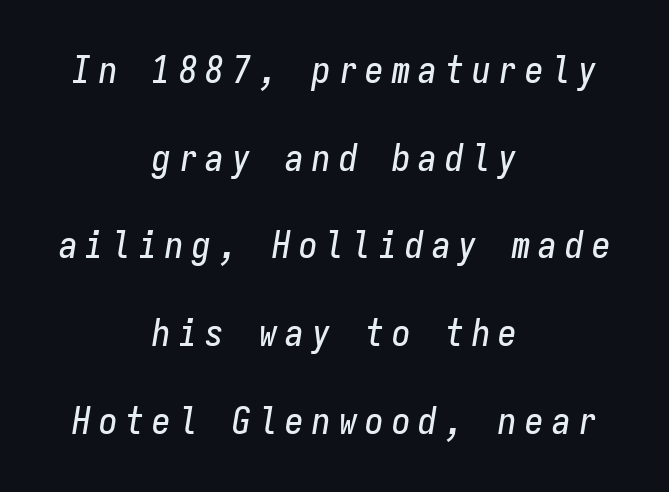
Do the characters align in a grid? Yes, the font is monospaced. Widely set lines give the paragraph a tall, airy silhouette. The space directly below the letters is spotless. Leftover space on each line is divided equally before and after the words.
